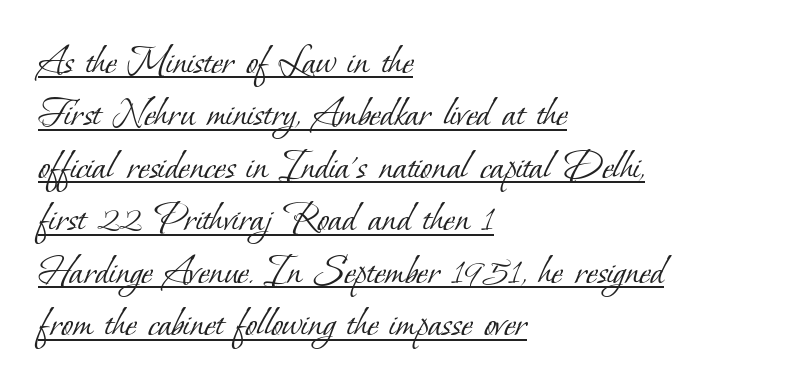
{"serif": "yes", "bold": "no", "weight": "light", "width": "normal", "stroke_contrast": "low", "x_height": "small", "monospaced": "no", "underline": "yes", "align": "left", "line_spacing_ratio": 1.22, "letter_spacing": "normal", "letter_spacing_em": 0.0, "glyph_px": 43}
